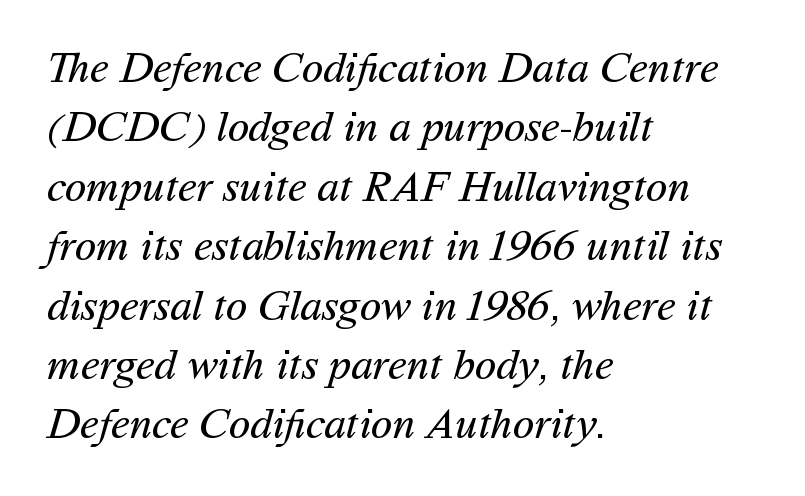
{"serif": "no", "bold": "no", "weight": "regular", "width": "normal", "stroke_contrast": "medium", "x_height": "medium", "monospaced": "no", "underline": "no", "align": "left", "line_spacing": "normal", "line_spacing_ratio": 1.35, "letter_spacing": "normal", "letter_spacing_em": 0.0, "glyph_px": 44}
